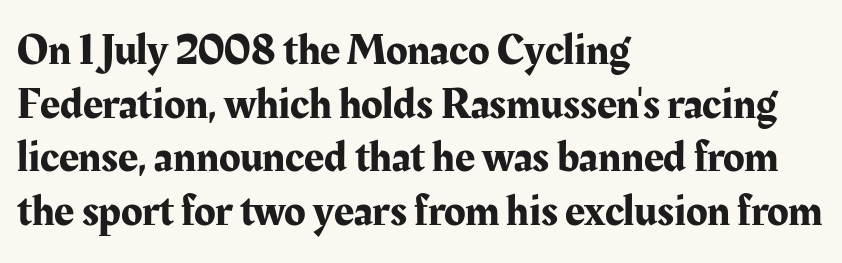
Q: Is the text italic (slanted)? A: No, it is upright.
Q: Is the typeface a serif or a sans-serif typeface? A: Serif.
Q: Is the text underlined? A: No.
Q: How is the paragraph aligned? A: Left-aligned.
Q: Is the spacing between letters normal or unusually wide? A: Normal.
Q: Width (condensed, normal, or wide)? A: Normal.
Q: Stroke contrast? A: Medium.
Q: x-height? A: Medium.
Q: Monospaced? A: No.
